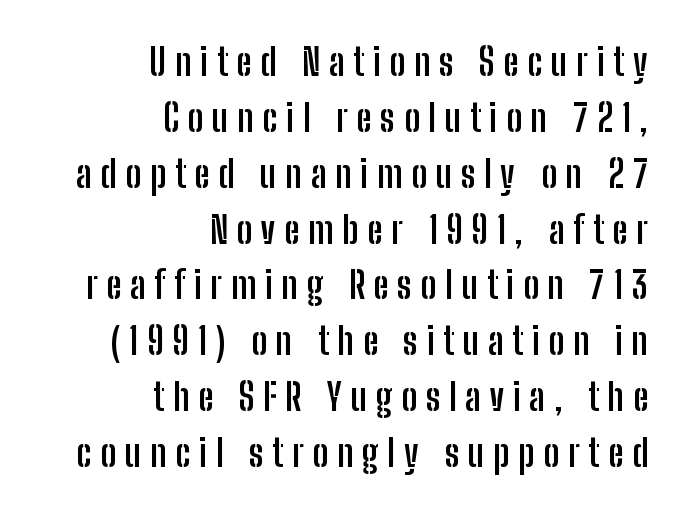
The image shows 38 px semibold, condensed sans-serif type, upright; set right-aligned, normal line spacing (1.47x), unusually wide letter spacing (+0.23 em), not underlined; low stroke contrast and a medium x-height.
